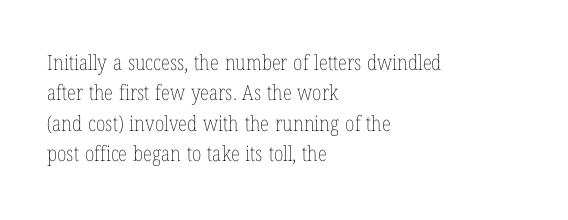
Q: Is the text bold? A: No.
Q: Is the text italic (slanted)? A: No, it is upright.
Q: Is the text underlined? A: No.
Q: How is the paragraph aligned? A: Left-aligned.
Q: Is the spacing between letters normal or unusually wide? A: Normal.
Q: Is the spacing between lines tight, normal or loose? A: Normal.
